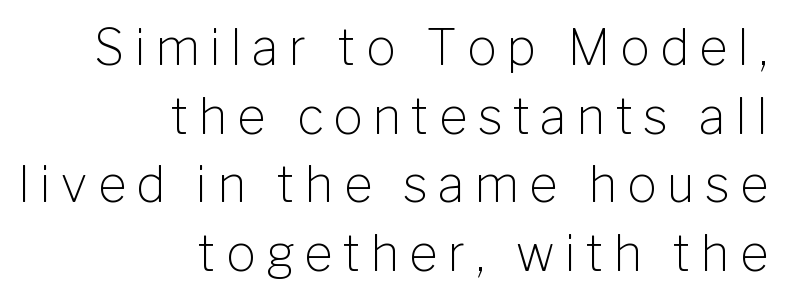
{"serif": "no", "italic": "no", "bold": "no", "weight": "light", "width": "normal", "stroke_contrast": "low", "x_height": "medium", "monospaced": "no", "underline": "no", "align": "right", "line_spacing": "normal", "line_spacing_ratio": 1.4, "letter_spacing": "wide", "letter_spacing_em": 0.21, "glyph_px": 49}
